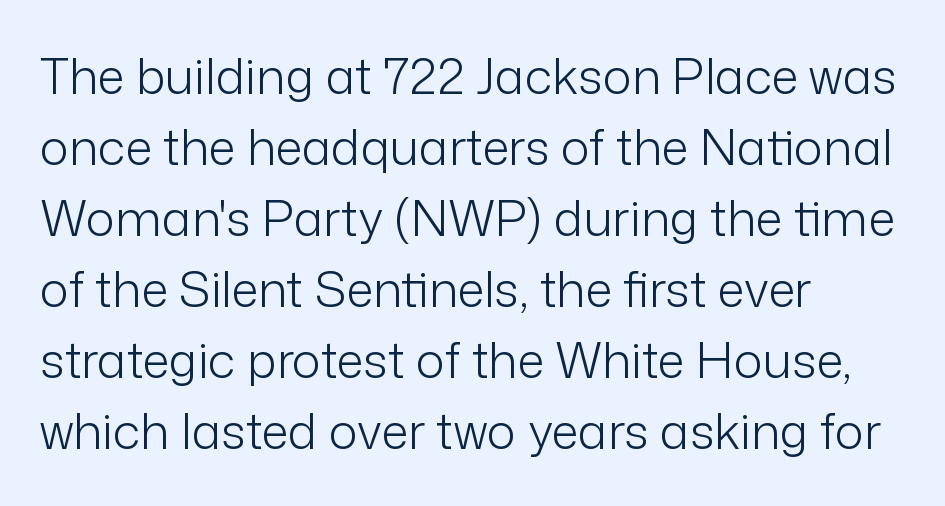
Q: Is the text bold? A: No.
Q: Is the text italic (slanted)? A: No, it is upright.
Q: Is the typeface a serif or a sans-serif typeface? A: Sans-serif.
Q: Is the text underlined? A: No.
Q: How is the paragraph aligned? A: Left-aligned.
Q: Is the spacing between letters normal or unusually wide? A: Normal.
Q: Is the spacing between lines tight, normal or loose? A: Normal.
Q: Width (condensed, normal, or wide)? A: Normal.
Q: Stroke contrast? A: Low.
Q: x-height? A: Medium.
Q: Monospaced? A: No.
